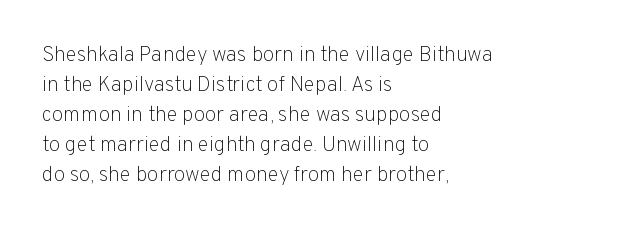
Q: Is the text bold? A: No.
Q: Is the text italic (slanted)? A: No, it is upright.
Q: Is the text underlined? A: No.
Q: How is the paragraph aligned? A: Left-aligned.
Q: Is the spacing between letters normal or unusually wide? A: Normal.
Q: Is the spacing between lines tight, normal or loose? A: Normal.
